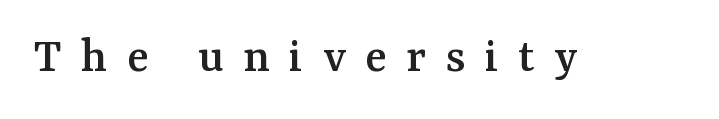
{"serif": "yes", "italic": "no", "width": "normal", "stroke_contrast": "medium", "x_height": "medium", "monospaced": "no", "underline": "no", "letter_spacing": "wide", "letter_spacing_em": 0.39, "glyph_px": 50}
